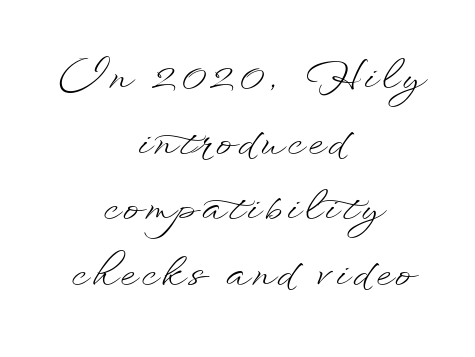
{"bold": "no", "weight": "light", "width": "wide", "stroke_contrast": "low", "x_height": "small", "monospaced": "no", "underline": "no", "align": "center", "line_spacing": "normal", "line_spacing_ratio": 1.68, "glyph_px": 39}
